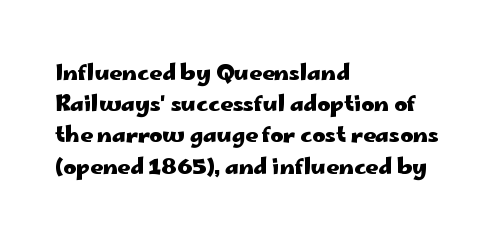
In CSS terms this would be text-align: left. Baseline-to-baseline distance is the conventional proportion of letter height. Notice how the stems are strictly vertical — no italics here. The space beneath each line is pristine and unruled. Spacing between characters is what you'd get straight out of the box. The passage shown is emphatically bold.
